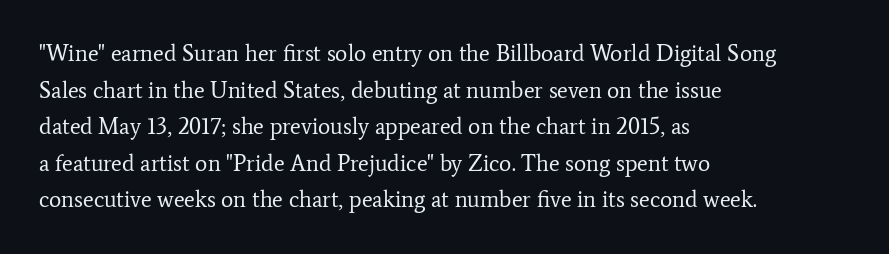
Q: Is the text bold? A: No.
Q: Is the text italic (slanted)? A: No, it is upright.
Q: Is the text underlined? A: No.
Q: How is the paragraph aligned? A: Left-aligned.
Q: Is the spacing between letters normal or unusually wide? A: Normal.
Q: Is the spacing between lines tight, normal or loose? A: Normal.
